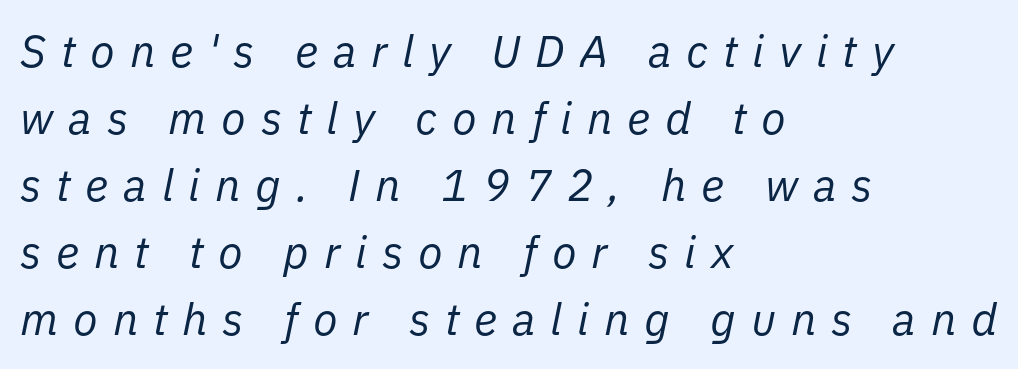
Q: Is the text bold? A: No.
Q: Is the text italic (slanted)? A: Yes, it leans right by about 11 degrees.
Q: Is the text underlined? A: No.
Q: How is the paragraph aligned? A: Left-aligned.
Q: Is the spacing between letters normal or unusually wide? A: Unusually wide.
Q: Is the spacing between lines tight, normal or loose? A: Normal.
Q: Width (condensed, normal, or wide)? A: Normal.
Q: Stroke contrast? A: Low.
Q: x-height? A: Medium.
Q: Monospaced? A: No.
